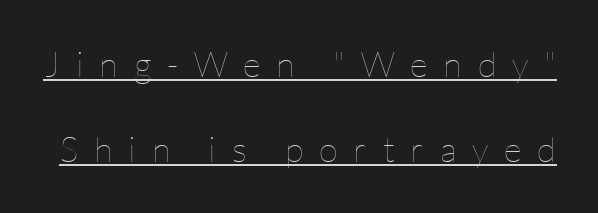
A baseline rule has been typeset under these characters. You could not count columns in this text — the font is proportionally spaced. The typesetting does not lean heavy: it is not bold. Italic: no, the glyphs are upright roman. Substantial extra tracking has been applied to these lines.
